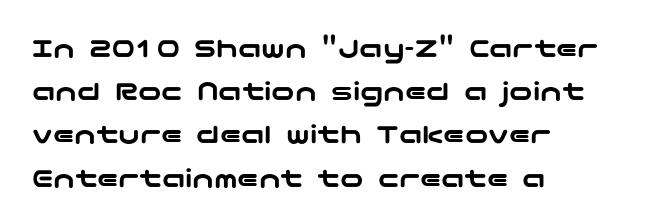
{"serif": "no", "italic": "no", "width": "wide", "stroke_contrast": "low", "x_height": "medium", "underline": "no", "align": "left", "line_spacing": "normal", "line_spacing_ratio": 1.49, "letter_spacing": "normal", "letter_spacing_em": 0.0, "glyph_px": 29}
